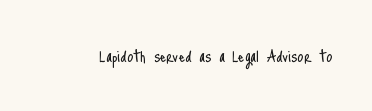
The image shows 20 px text type, upright; set normal letter spacing, not underlined.
